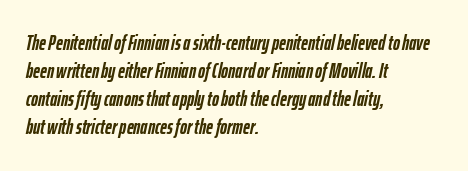
The image shows 21 px bold type, italic (leaning right); set left-aligned, normal line spacing (1.34x), normal letter spacing, not underlined.
